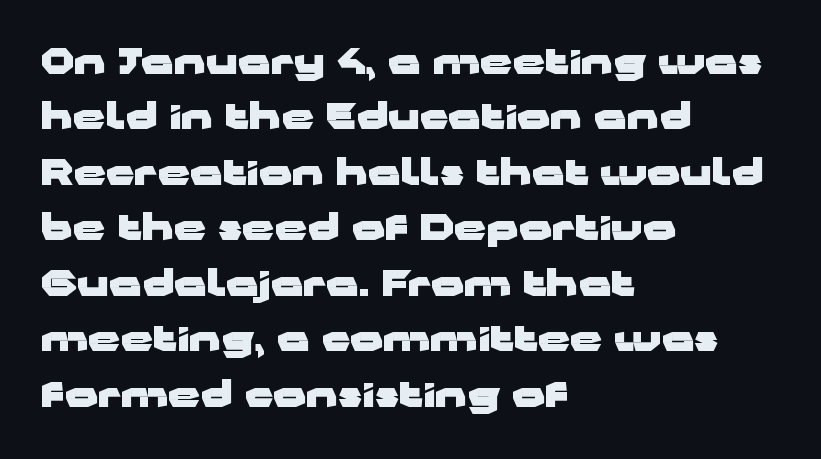
Vertically, the passage feels balanced, rows spaced as you'd expect. The letters carry no serifs — their stems end cleanly without finishing strokes. This sample is left-justified, so line endings fall wherever the words run out. The gap between lines stays unmarked. You could call the tracking neutral — neither tight nor loose.
